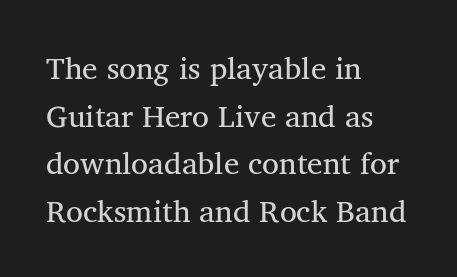
The image shows 31 px regular-weight serif type, upright; set left-aligned, normal line spacing (1.54x), normal letter spacing, not underlined; medium stroke contrast and a medium x-height.
